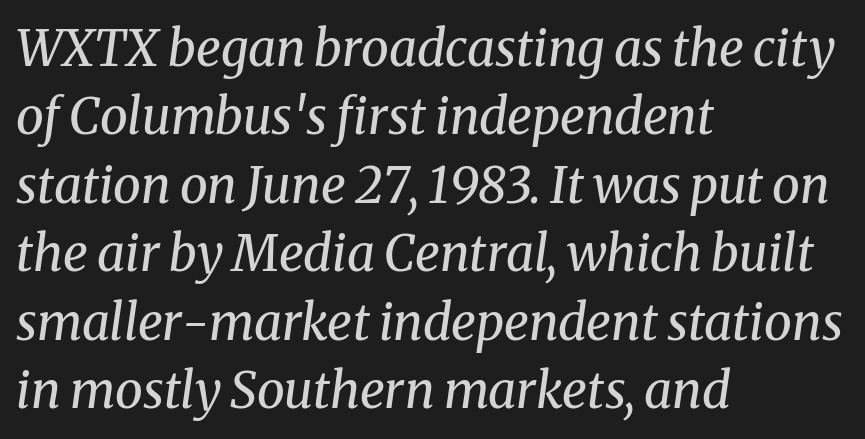
The image shows 50 px regular-weight serif type, italic (leaning right); set left-aligned, normal line spacing (1.37x), normal letter spacing, not underlined; medium stroke contrast and a medium x-height.
